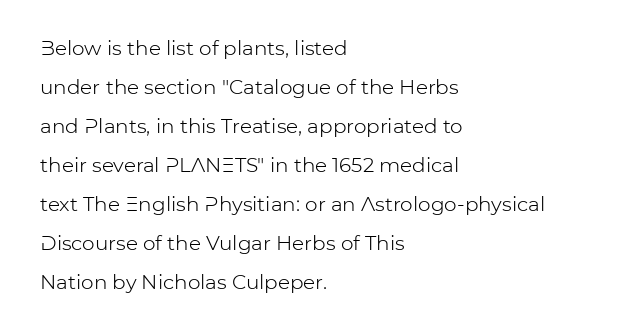
No extra tracking has been applied to these lines. Anything drawn beneath the words? Only blank space. Stroke mass is kept to a normal reading level or below. In CSS terms this would be text-align: left. Line spacing here is loose. A typesetter would mark this as roman, not italic.
